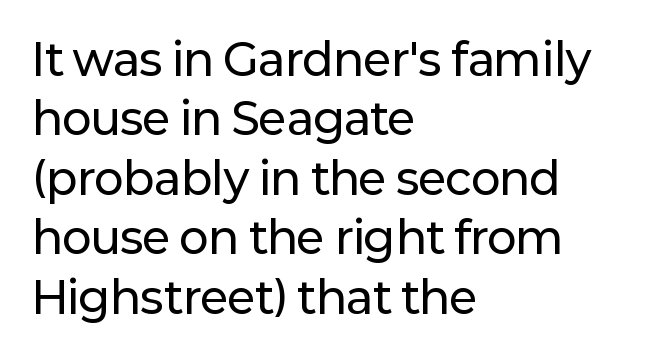
The image shows 44 px sans-serif type, upright; set left-aligned, normal line spacing (1.35x), normal letter spacing, not underlined; low stroke contrast and a medium x-height.
